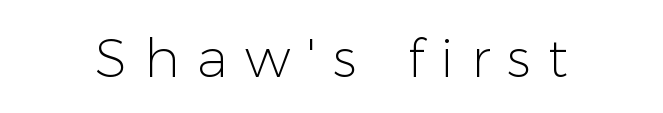
Q: Is the text bold? A: No.
Q: Is the text italic (slanted)? A: No, it is upright.
Q: Is the typeface a serif or a sans-serif typeface? A: Sans-serif.
Q: Is the text underlined? A: No.
Q: Is the spacing between letters normal or unusually wide? A: Unusually wide.
Q: Width (condensed, normal, or wide)? A: Normal.
Q: Stroke contrast? A: Low.
Q: x-height? A: Medium.
Q: Monospaced? A: No.
